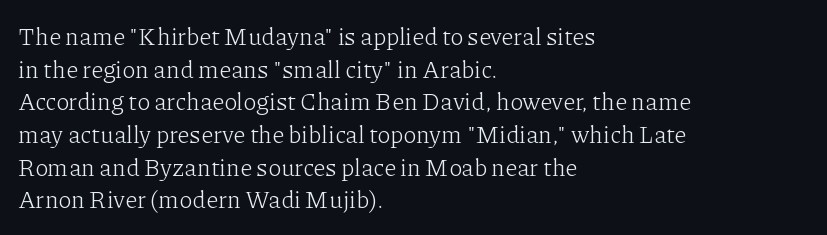
The image shows 24 px text type, upright; set left-aligned, normal line spacing (1.36x), normal letter spacing, not underlined.
